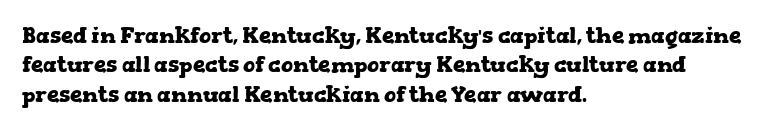
Q: Is the text bold? A: Yes.
Q: Is the text italic (slanted)? A: No, it is upright.
Q: Is the text underlined? A: No.
Q: How is the paragraph aligned? A: Left-aligned.
Q: Is the spacing between letters normal or unusually wide? A: Normal.
Q: Is the spacing between lines tight, normal or loose? A: Normal.
